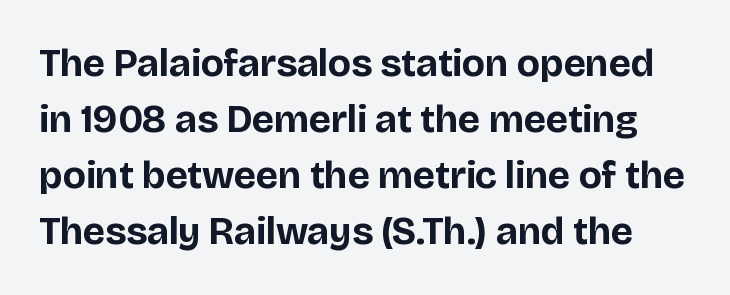
Q: Is the text bold? A: Yes.
Q: Is the text italic (slanted)? A: No, it is upright.
Q: Is the typeface a serif or a sans-serif typeface? A: Sans-serif.
Q: Is the text underlined? A: No.
Q: Is the spacing between letters normal or unusually wide? A: Normal.
Q: Is the spacing between lines tight, normal or loose? A: Normal.
Q: Width (condensed, normal, or wide)? A: Normal.
Q: Stroke contrast? A: Low.
Q: x-height? A: Large.
Q: Monospaced? A: No.
